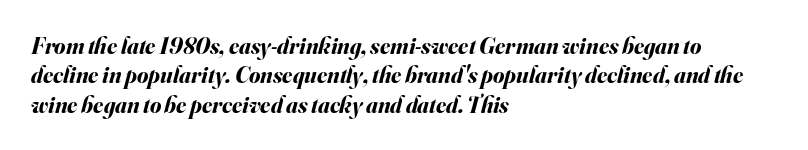
Its strokes are broad and dark, the hallmark of bold type. The face used here has a pronounced slope to its letters. Interline gaps are of average width in this sample. Observe the ordinary spacing: letters are neighbours, not strangers. Is the block centered? No — it sits flush against the left margin. Decoration check: the copy has no underline.
